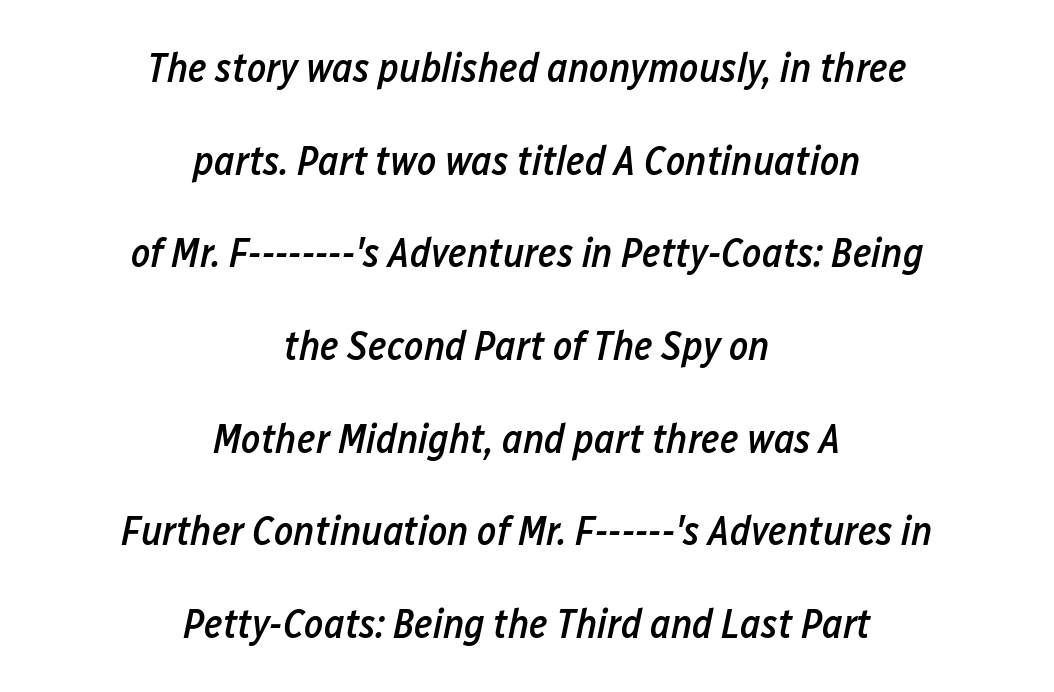
Q: Is the text bold? A: Semi-bold.
Q: Is the text italic (slanted)? A: Yes, it leans right by about 12 degrees.
Q: Is the text underlined? A: No.
Q: How is the paragraph aligned? A: Centered.
Q: Is the spacing between letters normal or unusually wide? A: Normal.
Q: Is the spacing between lines tight, normal or loose? A: Loose.
Q: Width (condensed, normal, or wide)? A: Condensed.
Q: Stroke contrast? A: Low.
Q: x-height? A: Medium.
Q: Monospaced? A: No.
